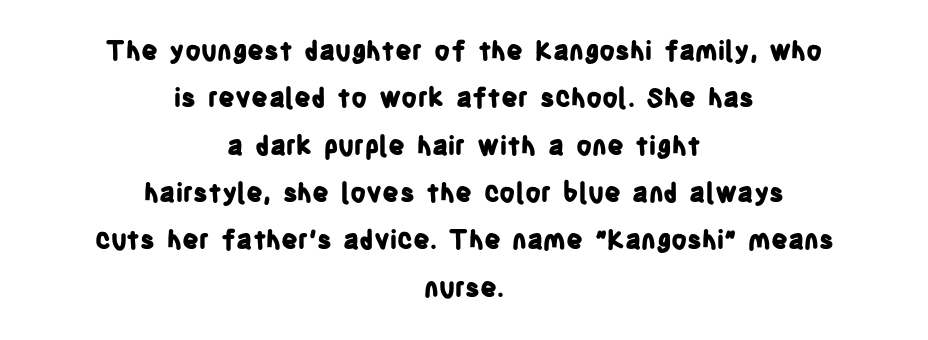
The typography opts for an upright posture over an oblique one. The words here are not underlined. Caption: bold face, heavy strokes. The paragraph has two soft edges and a firm central axis. Between one letter and the next there's only the usual sliver of space.
